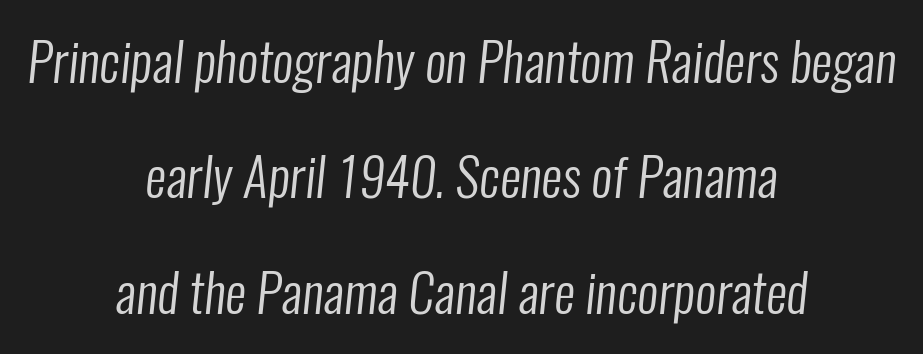
Q: Is the text bold? A: No.
Q: Is the typeface a serif or a sans-serif typeface? A: Sans-serif.
Q: Is the text underlined? A: No.
Q: How is the paragraph aligned? A: Centered.
Q: Is the spacing between letters normal or unusually wide? A: Normal.
Q: Is the spacing between lines tight, normal or loose? A: Loose.
Q: Width (condensed, normal, or wide)? A: Condensed.
Q: Stroke contrast? A: Low.
Q: x-height? A: Medium.
Q: Monospaced? A: No.
